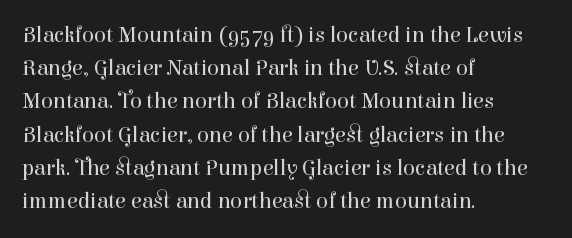
Tall strokes in this sample are plumb rather than angled. Weight: regular or lighter. Tracking value appears to be zero — textbook default spacing. The passage shown stacks its lines at a standard gap. The lines in this sample share a left origin and differ only in where they stop. Anything drawn beneath the words? Only blank space.
